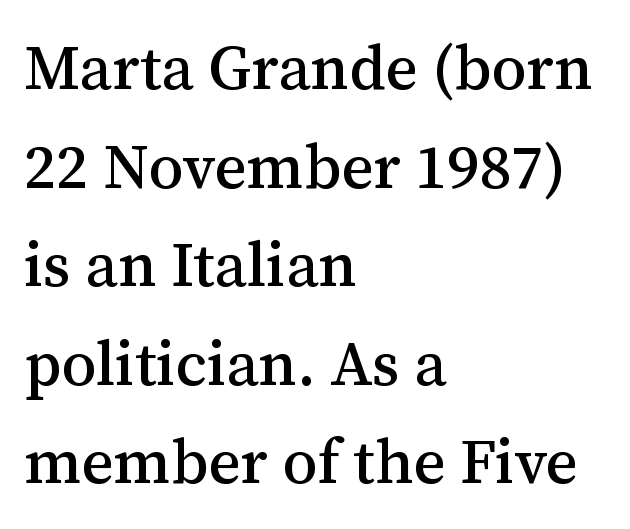
Q: Is the text italic (slanted)? A: No, it is upright.
Q: Is the typeface a serif or a sans-serif typeface? A: Serif.
Q: Is the text underlined? A: No.
Q: How is the paragraph aligned? A: Left-aligned.
Q: Is the spacing between letters normal or unusually wide? A: Normal.
Q: Is the spacing between lines tight, normal or loose? A: Normal.
Q: Width (condensed, normal, or wide)? A: Normal.
Q: Stroke contrast? A: Medium.
Q: x-height? A: Medium.
Q: Monospaced? A: No.
